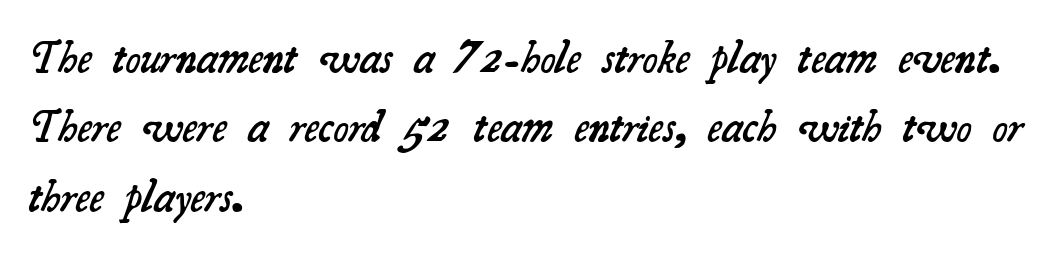
The image shows 46 px semibold serif type; set left-aligned, normal line spacing (1.51x), normal letter spacing, not underlined; medium stroke contrast and a small x-height.
